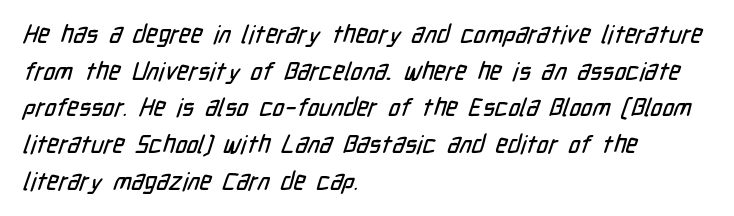
Q: Is the text underlined? A: No.
Q: How is the paragraph aligned? A: Left-aligned.
Q: Is the spacing between letters normal or unusually wide? A: Normal.
Q: Is the spacing between lines tight, normal or loose? A: Normal.
